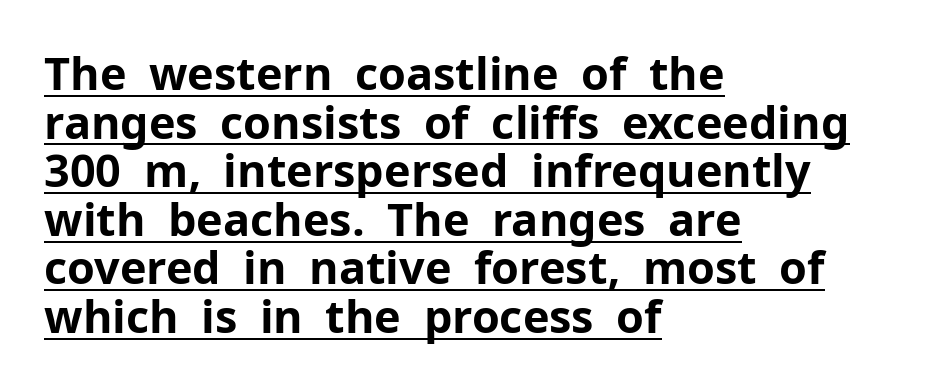
{"serif": "no", "italic": "no", "bold": "yes", "weight": "bold", "width": "normal", "stroke_contrast": "low", "x_height": "medium", "monospaced": "no", "underline": "yes", "align": "left", "line_spacing": "tight", "line_spacing_ratio": 1.08, "letter_spacing": "normal", "letter_spacing_em": 0.0, "glyph_px": 45}
